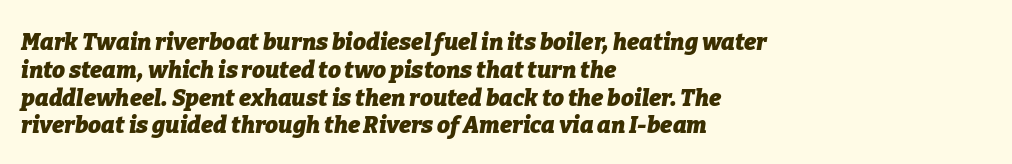
Q: Is the text bold? A: Yes.
Q: Is the text italic (slanted)? A: Yes, it leans right by about 9 degrees.
Q: Is the text underlined? A: No.
Q: How is the paragraph aligned? A: Left-aligned.
Q: Is the spacing between letters normal or unusually wide? A: Normal.
